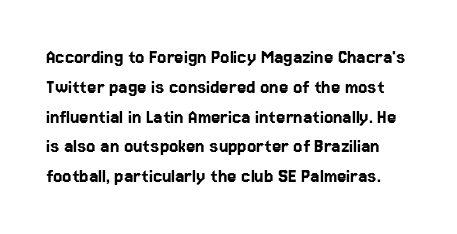
This rendering leaves character spacing at its baseline value. The font's upright variant was chosen for this text. Lines of text with bare space underneath. Leading: standard.
